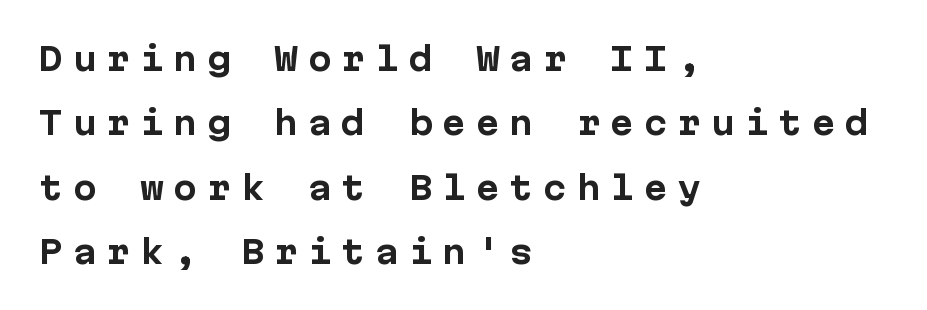
{"serif": "no", "italic": "no", "bold": "yes", "weight": "bold", "width": "normal", "stroke_contrast": "low", "x_height": "medium", "underline": "no", "align": "left", "line_spacing": "loose", "line_spacing_ratio": 2.01, "letter_spacing": "wide", "letter_spacing_em": 0.3, "glyph_px": 32}
